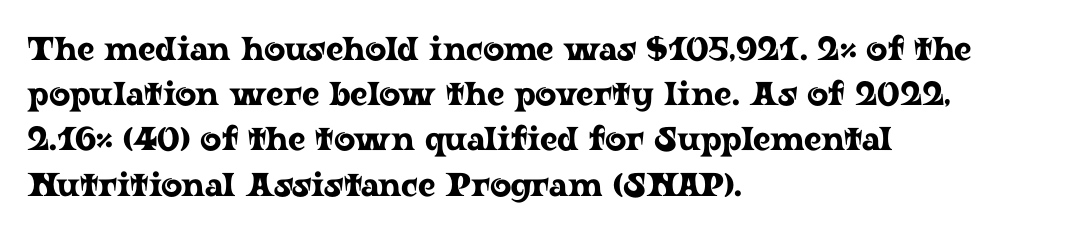
The letters stand straight up with perfectly vertical stems. The letters sit at their default tracking, neither squeezed nor spread. Descenders are the only things crossing below the line. Vertical spacing — default. The glyphs in this specimen are seriffed.
